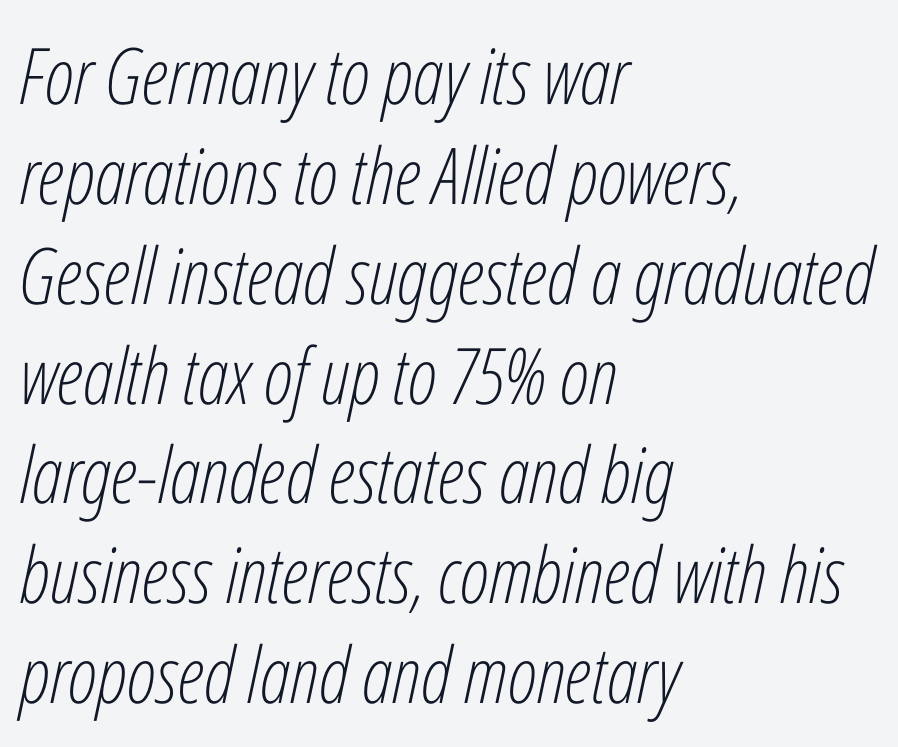
The image shows 78 px light, condensed type, italic (leaning right); set left-aligned, normal line spacing (1.28x), normal letter spacing, not underlined; low stroke contrast and a medium x-height.
